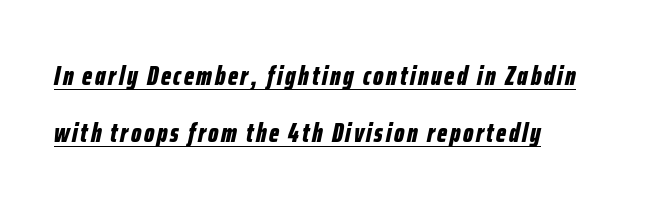
Weight check: bold — yes, fully. In designer terms, the underline attribute is active on this setting. Designer's note — italics engaged. Quick note: interline space is abundant.
